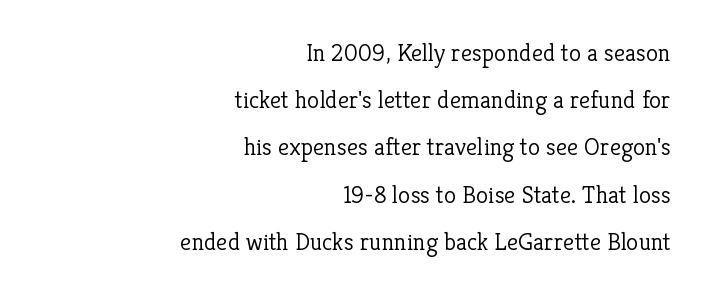
{"italic": "no", "bold": "no", "underline": "no", "align": "right", "line_spacing_ratio": 1.89, "letter_spacing": "normal", "letter_spacing_em": 0.0, "glyph_px": 25}
